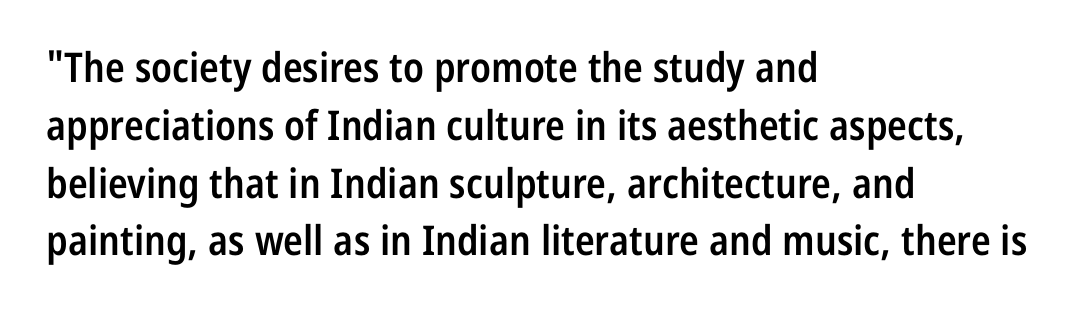
Q: Is the text bold? A: Semi-bold.
Q: Is the text italic (slanted)? A: No, it is upright.
Q: Is the typeface a serif or a sans-serif typeface? A: Sans-serif.
Q: Is the text underlined? A: No.
Q: How is the paragraph aligned? A: Left-aligned.
Q: Is the spacing between letters normal or unusually wide? A: Normal.
Q: Is the spacing between lines tight, normal or loose? A: Normal.
Q: Width (condensed, normal, or wide)? A: Condensed.
Q: Stroke contrast? A: Low.
Q: x-height? A: Medium.
Q: Monospaced? A: No.
